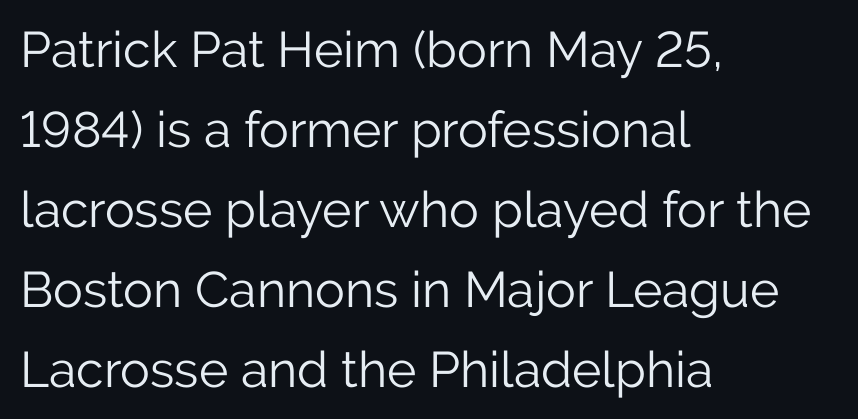
{"serif": "no", "italic": "no", "bold": "no", "weight": "light", "width": "normal", "stroke_contrast": "low", "x_height": "medium", "monospaced": "no", "underline": "no", "align": "left", "line_spacing": "normal", "line_spacing_ratio": 1.6, "letter_spacing": "normal", "letter_spacing_em": 0.0, "glyph_px": 50}
